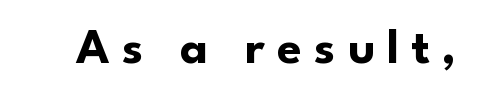
The image shows 50 px bold sans-serif type, upright; set unusually wide letter spacing (+0.24 em), not underlined; low stroke contrast and a small x-height.
